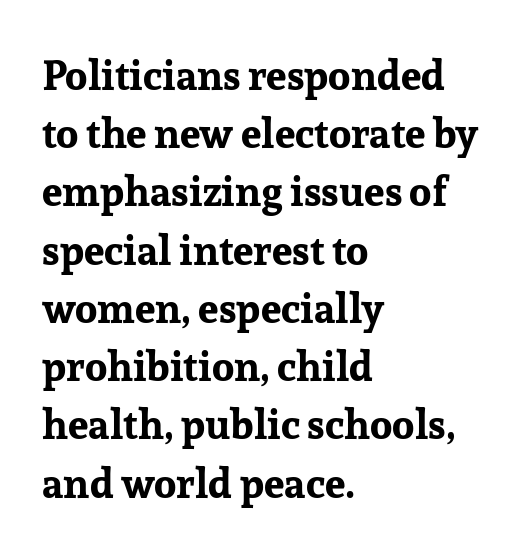
Q: Is the text bold? A: Yes.
Q: Is the text italic (slanted)? A: No, it is upright.
Q: Is the typeface a serif or a sans-serif typeface? A: Serif.
Q: Is the text underlined? A: No.
Q: How is the paragraph aligned? A: Left-aligned.
Q: Is the spacing between letters normal or unusually wide? A: Normal.
Q: Is the spacing between lines tight, normal or loose? A: Normal.
Q: Width (condensed, normal, or wide)? A: Normal.
Q: Stroke contrast? A: Low.
Q: x-height? A: Medium.
Q: Monospaced? A: No.
